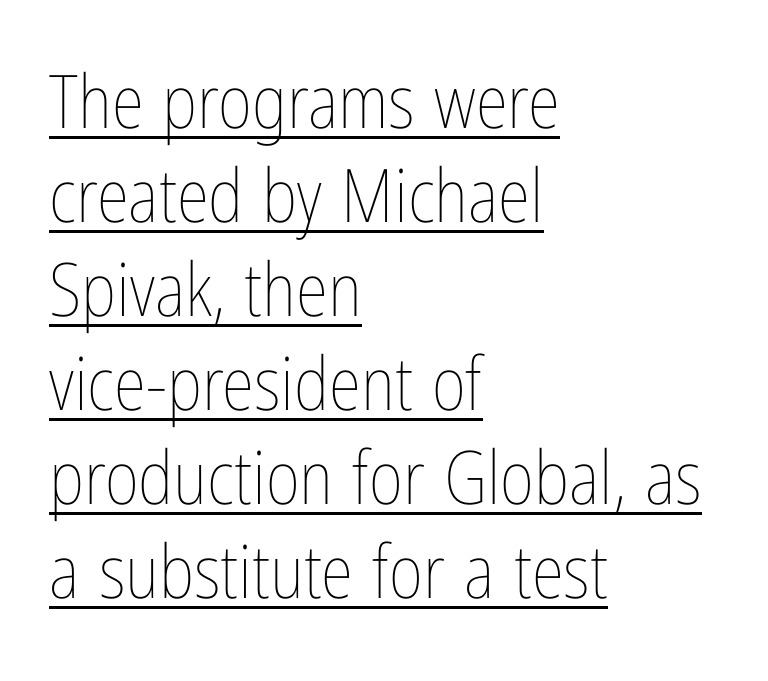
The image shows 74 px thin, condensed type, upright; set left-aligned, normal line spacing (1.27x), normal letter spacing, underlined; low stroke contrast and a medium x-height.
